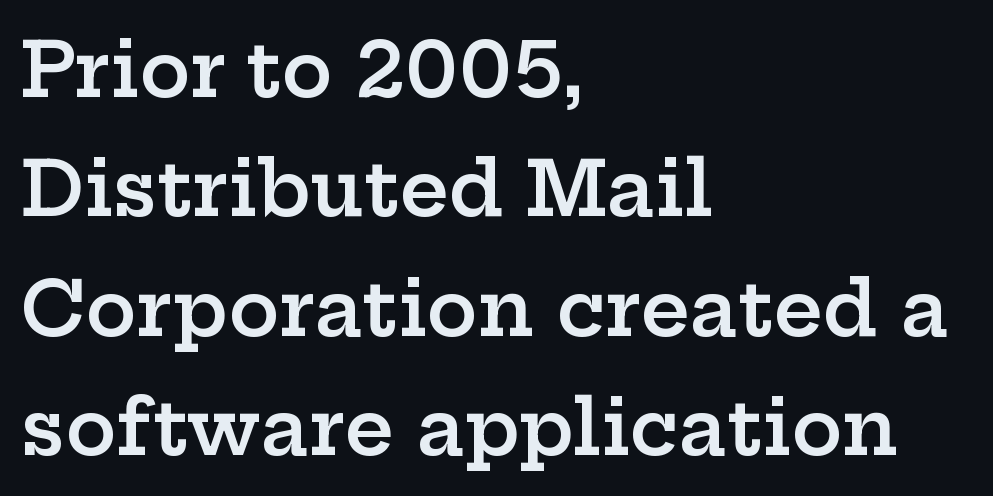
Set as a demibold, roughly 600 on the weight scale. This block has exactly the height ordinary leading produces. The passage shown is typed in a proportional face where columns would drift. This sample uses plain, unmodified letter spacing. You can tell from the footed stems that serif type was used. Left-aligned paragraph, ragged on the right.
